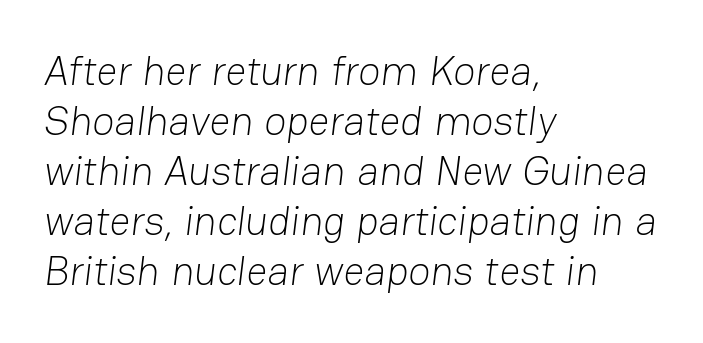
Is the type heavy? It reads as light-to-regular instead. The passage shown is typed in a proportional face where columns would drift. Notice how the passage keeps a crisp vertical edge on the left only. Unlike a traditional serif, this face leaves its strokes unadorned. The zone under the glyphs is completely vacant. Standard letterfit; no display-style spreading of the glyphs.
